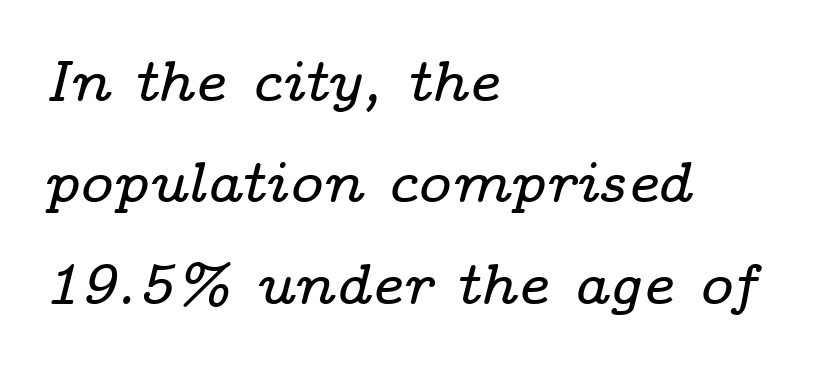
Q: Is the text italic (slanted)? A: Yes, it leans right by about 14 degrees.
Q: Is the typeface a serif or a sans-serif typeface? A: Serif.
Q: Is the text underlined? A: No.
Q: How is the paragraph aligned? A: Left-aligned.
Q: Is the spacing between letters normal or unusually wide? A: Normal.
Q: Width (condensed, normal, or wide)? A: Wide.
Q: Stroke contrast? A: Low.
Q: x-height? A: Medium.
Q: Monospaced? A: No.
